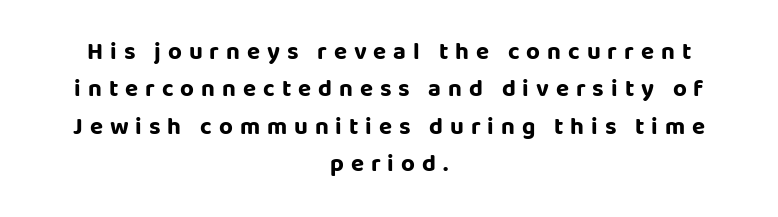
Q: Is the text bold? A: Yes.
Q: Is the text italic (slanted)? A: No, it is upright.
Q: Is the text underlined? A: No.
Q: How is the paragraph aligned? A: Centered.
Q: Is the spacing between letters normal or unusually wide? A: Unusually wide.
Q: Is the spacing between lines tight, normal or loose? A: Normal.
